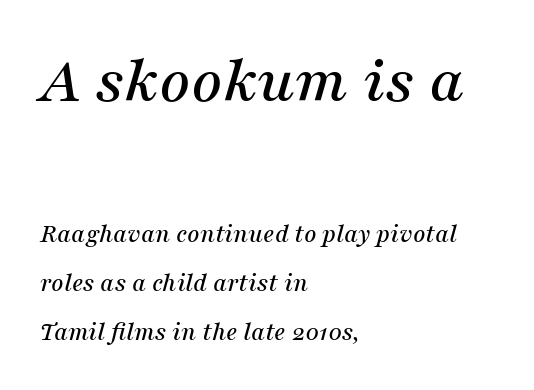
The image shows 68 px serif type, italic (leaning right); set left-aligned, line spacing 1.82x, normal letter spacing, not underlined; the first (top) block is 2.52x larger; medium stroke contrast and a medium x-height.
